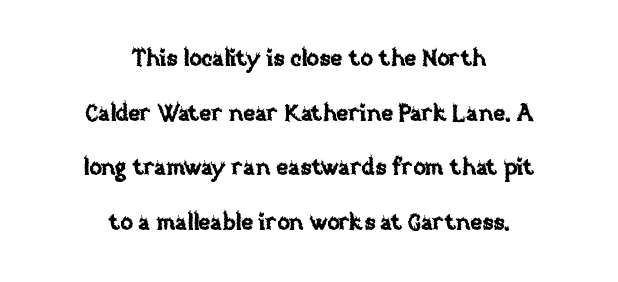
The image shows 23 px text type, upright; set centered, loose line spacing (2.38x), normal letter spacing, not underlined.
